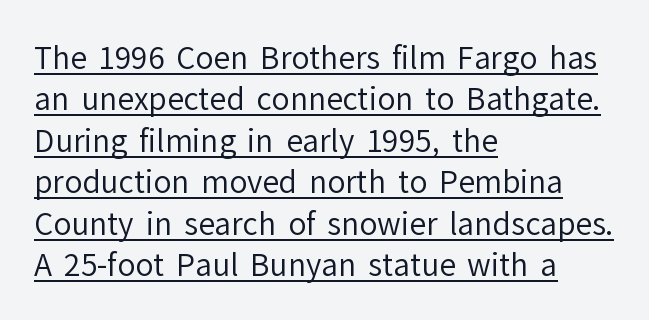
{"serif": "no", "italic": "no", "bold": "no", "weight": "regular", "width": "normal", "stroke_contrast": "low", "x_height": "medium", "monospaced": "no", "underline": "yes", "align": "left", "line_spacing": "normal", "line_spacing_ratio": 1.38, "letter_spacing": "normal", "letter_spacing_em": 0.0, "glyph_px": 30}
